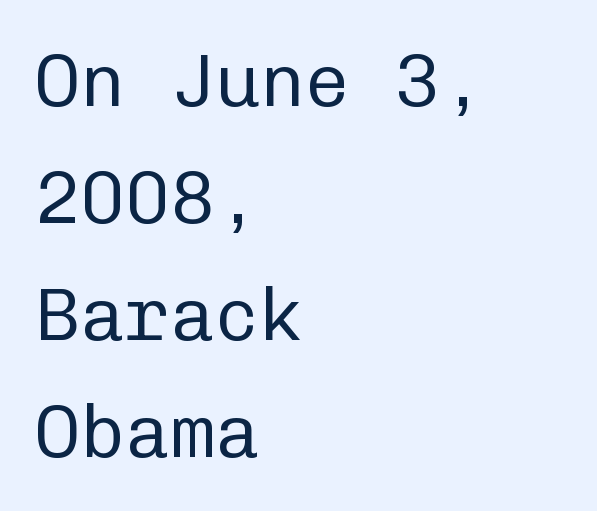
The image shows 75 px regular-weight sans-serif type, upright, monospaced; set left-aligned, normal line spacing (1.56x), normal letter spacing, not underlined; low stroke contrast and a medium x-height.
